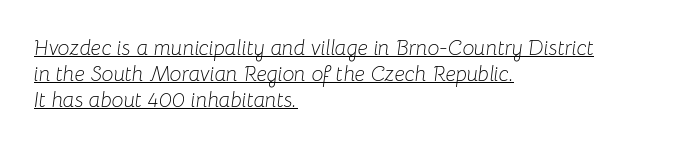
The image shows 21 px text type, italic (leaning right); set left-aligned, normal line spacing (1.25x), normal letter spacing, underlined.
